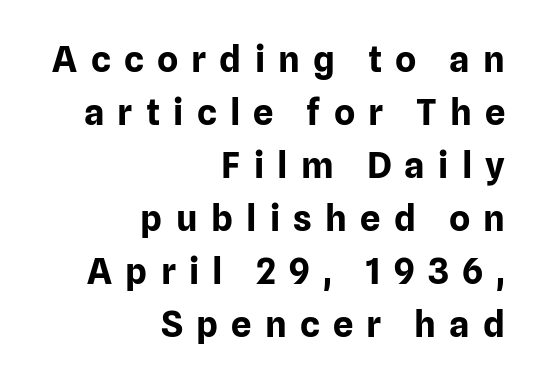
Q: Is the text bold? A: Yes.
Q: Is the text italic (slanted)? A: No, it is upright.
Q: Is the typeface a serif or a sans-serif typeface? A: Sans-serif.
Q: Is the text underlined? A: No.
Q: How is the paragraph aligned? A: Right-aligned.
Q: Is the spacing between letters normal or unusually wide? A: Unusually wide.
Q: Is the spacing between lines tight, normal or loose? A: Normal.
Q: Width (condensed, normal, or wide)? A: Normal.
Q: Stroke contrast? A: Low.
Q: x-height? A: Medium.
Q: Monospaced? A: No.
